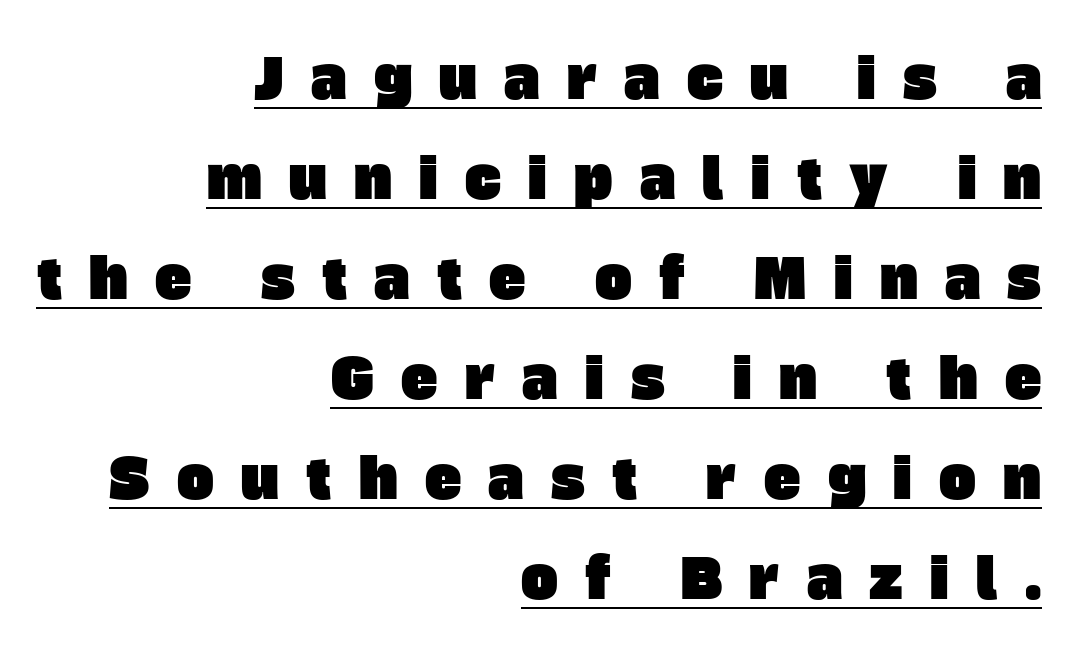
{"serif": "no", "width": "normal", "stroke_contrast": "low", "x_height": "large", "monospaced": "no", "underline": "yes", "align": "right", "line_spacing_ratio": 1.82, "letter_spacing": "wide", "letter_spacing_em": 0.5, "glyph_px": 55}
